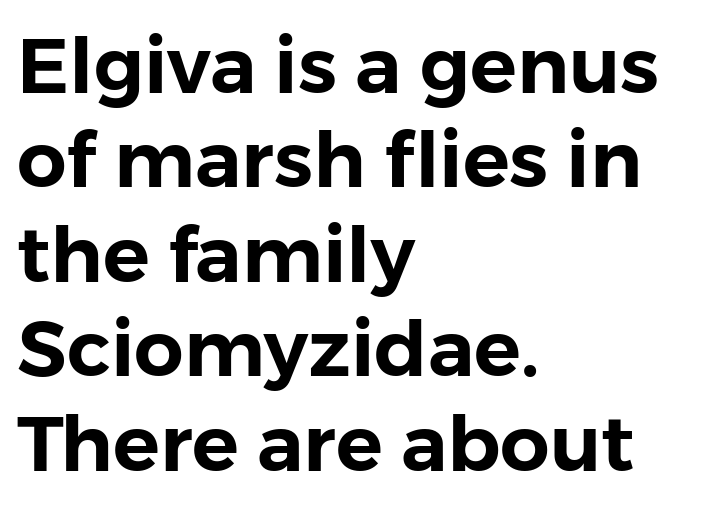
The image shows 78 px sans-serif type, upright; set left-aligned, line spacing 1.21x, normal letter spacing, not underlined; low stroke contrast and a medium x-height.
